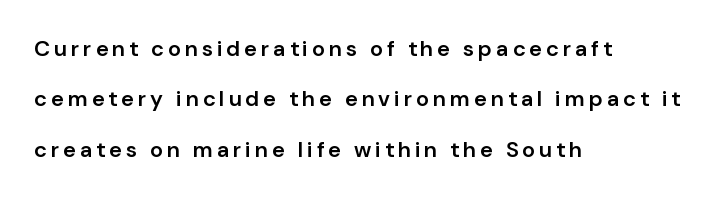
{"italic": "no", "bold": "semi", "underline": "no", "align": "left", "line_spacing": "loose", "line_spacing_ratio": 2.29, "glyph_px": 22}
